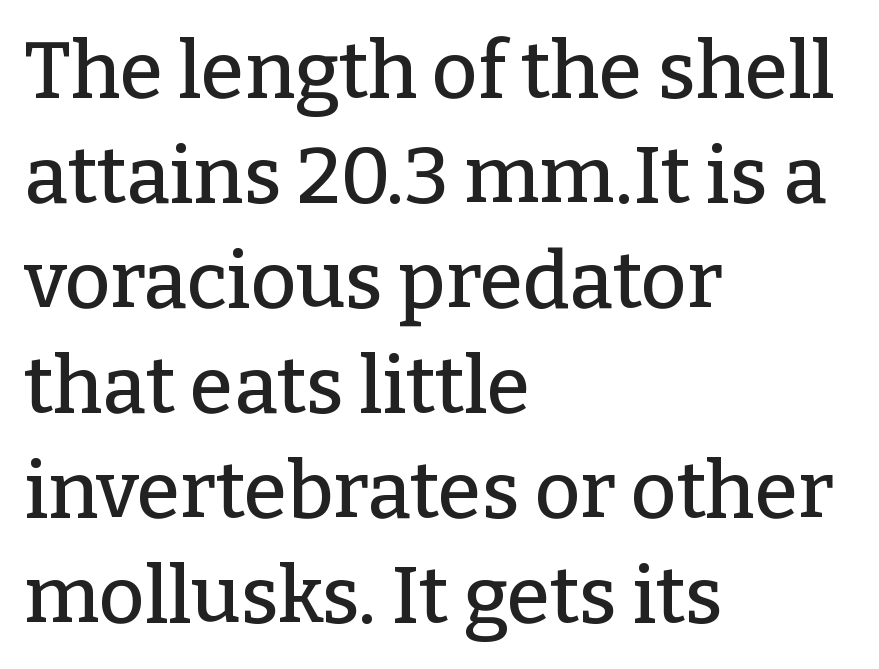
The image shows 79 px serif type, upright; set left-aligned, normal line spacing (1.33x), normal letter spacing, not underlined; low stroke contrast and a medium x-height.
